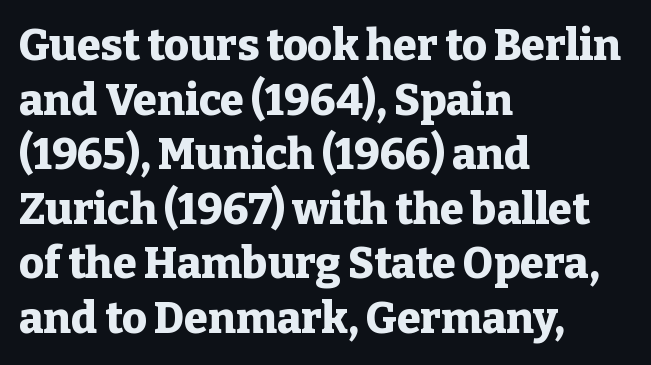
Teacher's note: observe the even left margin — that is flush-left alignment. Clear beneath every line of the passage. Weight check: bold — yes, fully. Ascenders rise straight up at ninety degrees.
